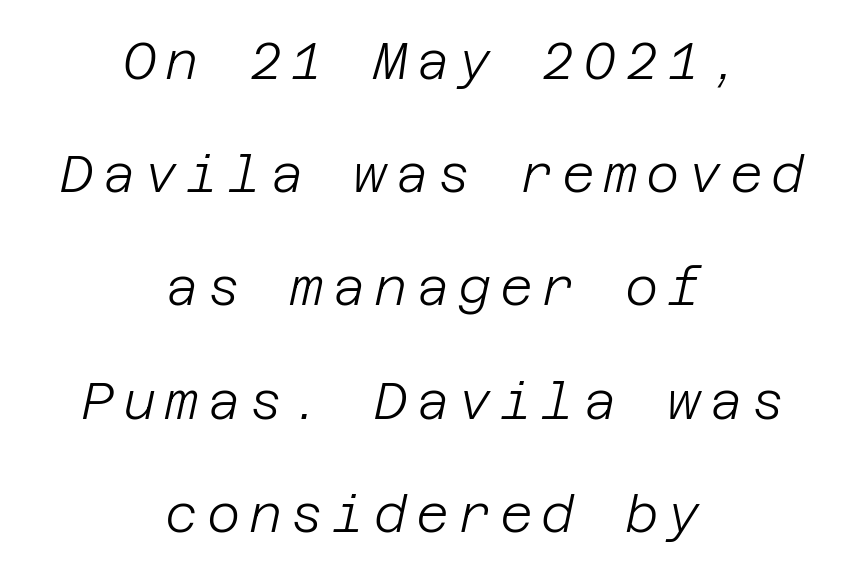
The image shows 51 px light type, italic (leaning right); set centered, loose line spacing (2.22x), not underlined; low stroke contrast and a large x-height.
